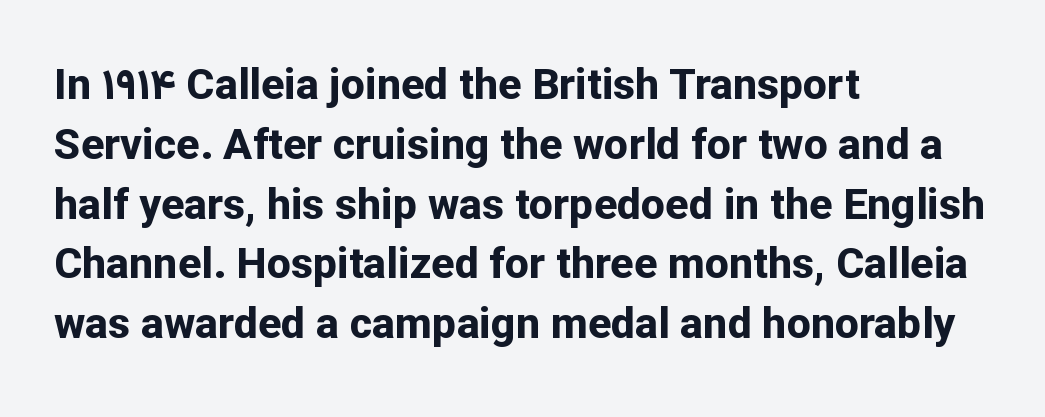
The image shows 43 px bold sans-serif type, upright; set left-aligned, normal line spacing (1.39x), normal letter spacing, not underlined; low stroke contrast and a medium x-height.
